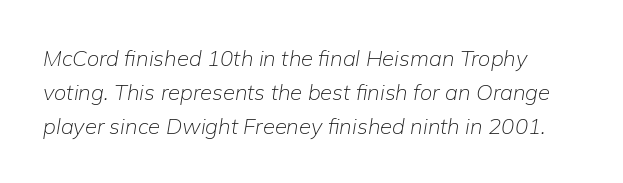
The image shows 22 px text type, italic (leaning right); set normal line spacing (1.54x), normal letter spacing, not underlined.
